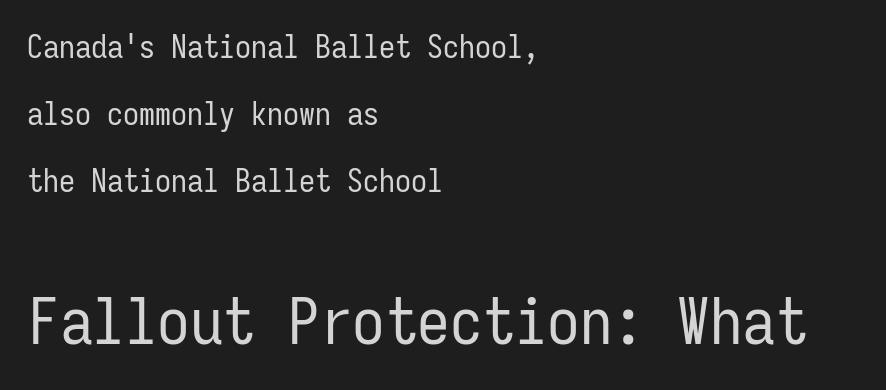
{"serif": "no", "italic": "no", "bold": "no", "weight": "regular", "width": "condensed", "stroke_contrast": "low", "x_height": "medium", "monospaced": "yes", "underline": "no", "align": "left", "line_spacing": "loose", "line_spacing_ratio": 2.1, "letter_spacing": "normal", "letter_spacing_em": 0.0, "larger_block": "second", "size_ratio": 2.03, "glyph_px": 65}
